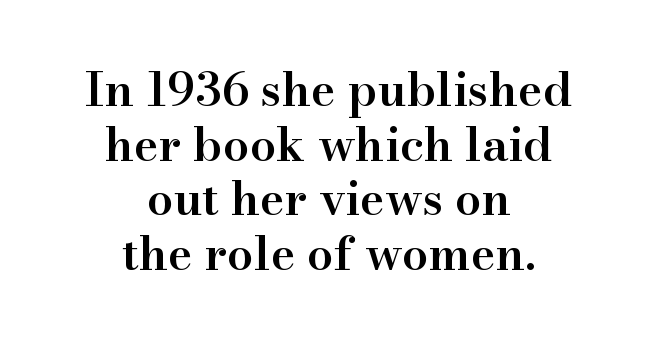
{"serif": "yes", "italic": "no", "bold": "semi", "weight": "semibold", "width": "normal", "stroke_contrast": "high", "x_height": "small", "monospaced": "no", "underline": "no", "align": "center", "line_spacing_ratio": 1.16, "letter_spacing": "normal", "letter_spacing_em": 0.0, "glyph_px": 47}
